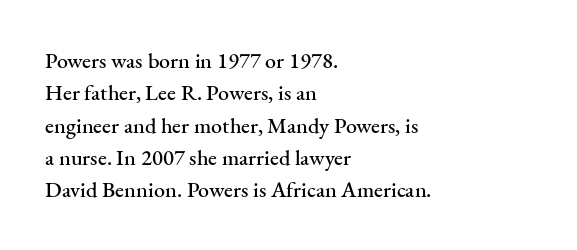
{"italic": "no", "underline": "no", "align": "left", "line_spacing": "normal", "line_spacing_ratio": 1.47, "letter_spacing": "normal", "letter_spacing_em": 0.0, "glyph_px": 22}
